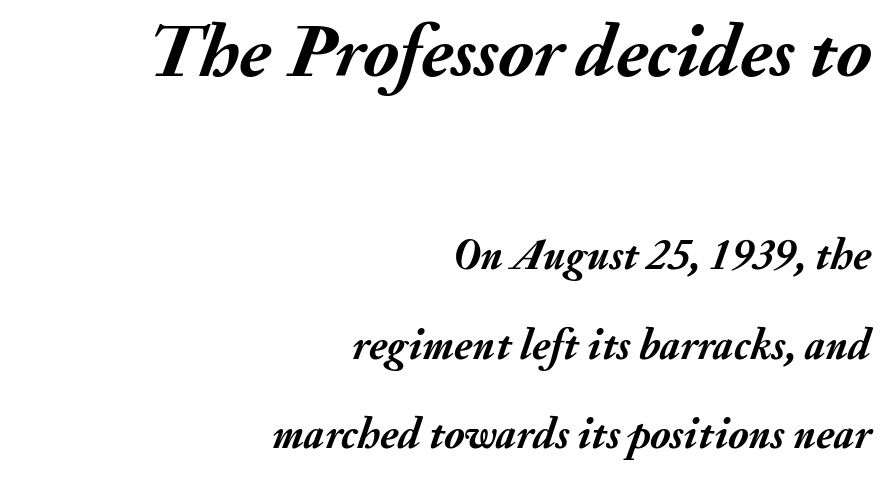
{"italic": "yes", "lean": "right", "slant_degrees": 20, "bold": "yes", "weight": "semibold", "width": "normal", "stroke_contrast": "medium", "x_height": "small", "monospaced": "no", "underline": "no", "align": "right", "line_spacing": "loose", "line_spacing_ratio": 2.09, "letter_spacing": "normal", "letter_spacing_em": 0.0, "larger_block": "first", "size_ratio": 1.74, "glyph_px": 75}
